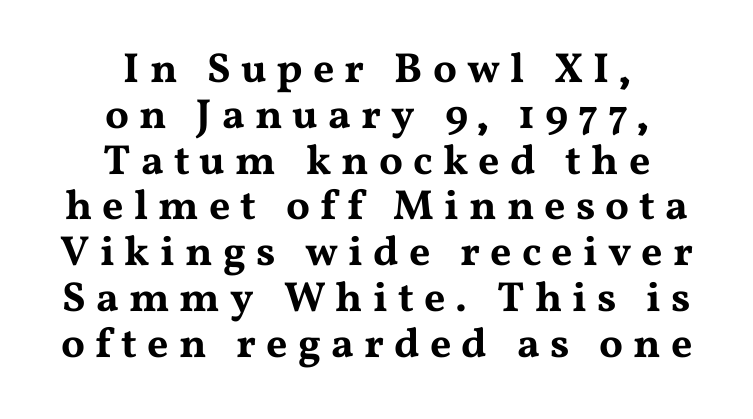
Line spacing here is tight. Here the designer chose a conventional face with non-uniform glyph widths. Posture: straight, roman, zero tilt. Letterform terminals end in serifs throughout the passage. A bare baseline throughout the passage. This sample is center-justified, so both line endings float freely.
